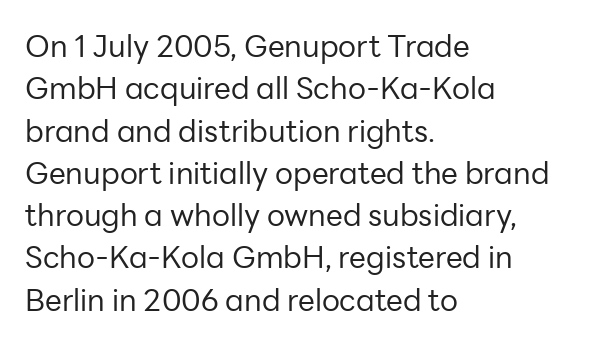
Q: Is the text bold? A: No.
Q: Is the text italic (slanted)? A: No, it is upright.
Q: Is the typeface a serif or a sans-serif typeface? A: Sans-serif.
Q: Is the text underlined? A: No.
Q: How is the paragraph aligned? A: Left-aligned.
Q: Is the spacing between letters normal or unusually wide? A: Normal.
Q: Is the spacing between lines tight, normal or loose? A: Normal.
Q: Width (condensed, normal, or wide)? A: Normal.
Q: Stroke contrast? A: Low.
Q: x-height? A: Medium.
Q: Monospaced? A: No.
